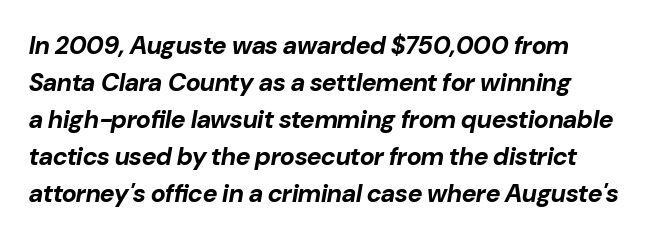
{"italic": "yes", "lean": "right", "slant_degrees": 10, "bold": "yes", "underline": "no", "line_spacing": "normal", "line_spacing_ratio": 1.48, "letter_spacing": "normal", "letter_spacing_em": 0.0, "glyph_px": 25}
